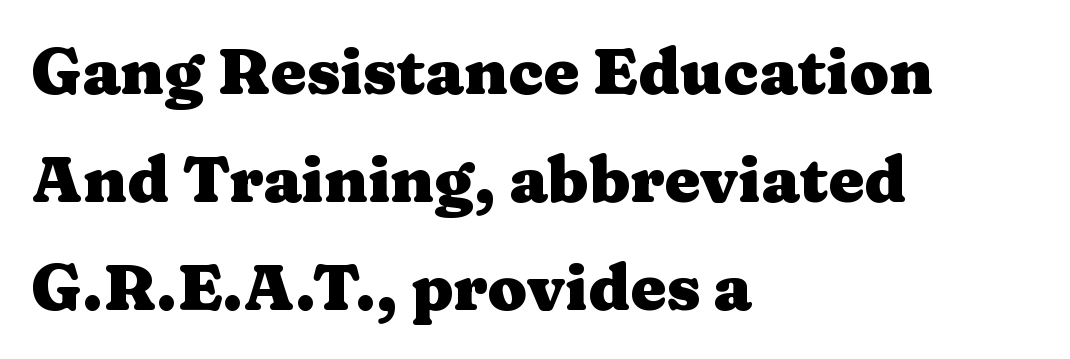
{"serif": "yes", "italic": "no", "bold": "yes", "weight": "heavy", "width": "wide", "stroke_contrast": "medium", "x_height": "medium", "monospaced": "no", "underline": "no", "align": "left", "line_spacing": "normal", "line_spacing_ratio": 1.69, "letter_spacing": "normal", "letter_spacing_em": 0.0, "glyph_px": 64}
